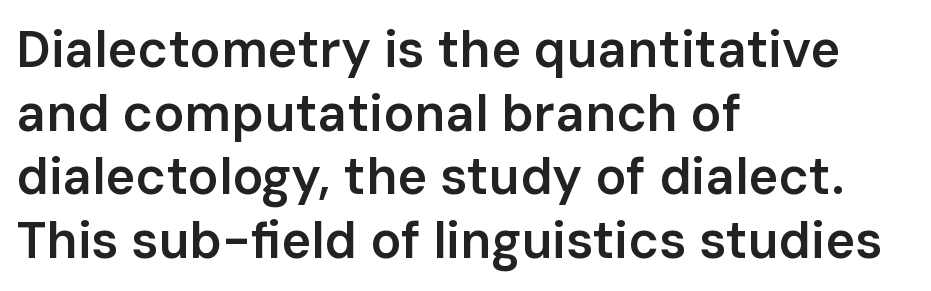
Q: Is the text bold? A: Semi-bold.
Q: Is the text italic (slanted)? A: No, it is upright.
Q: Is the typeface a serif or a sans-serif typeface? A: Sans-serif.
Q: Is the text underlined? A: No.
Q: How is the paragraph aligned? A: Left-aligned.
Q: Is the spacing between letters normal or unusually wide? A: Normal.
Q: Is the spacing between lines tight, normal or loose? A: Normal.
Q: Width (condensed, normal, or wide)? A: Normal.
Q: Stroke contrast? A: Low.
Q: x-height? A: Medium.
Q: Monospaced? A: No.
